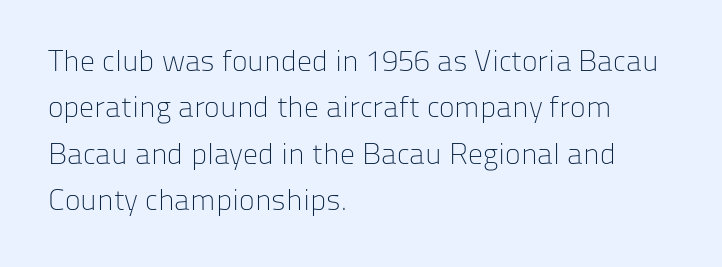
Each letter keeps its own natural width here, so spacing adapts to shape. The font family rendered here belongs to the sans-serif group. Each row of text sits above clean, open space. The face looks like a standard text weight, possibly lighter.
